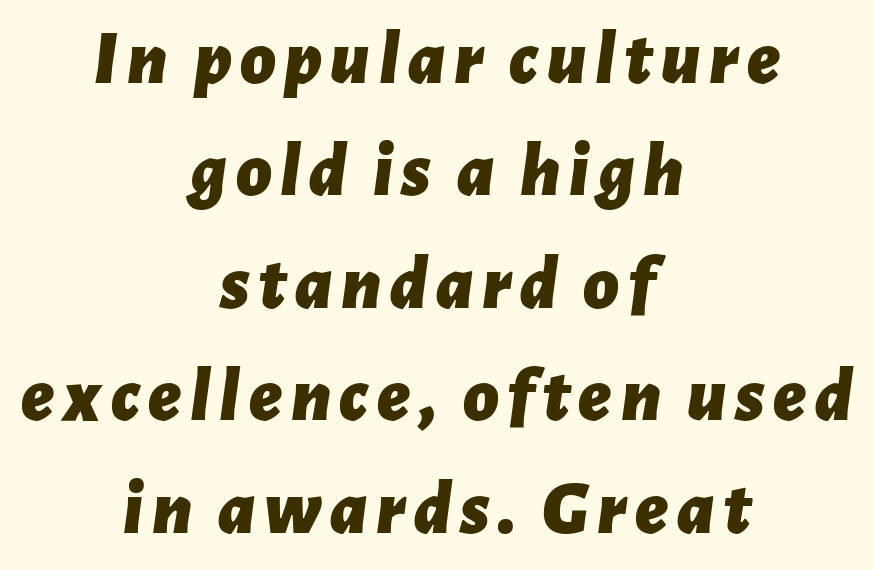
The image shows 77 px bold type, italic (leaning right); set centered, normal line spacing (1.46x), not underlined; low stroke contrast and a medium x-height.
